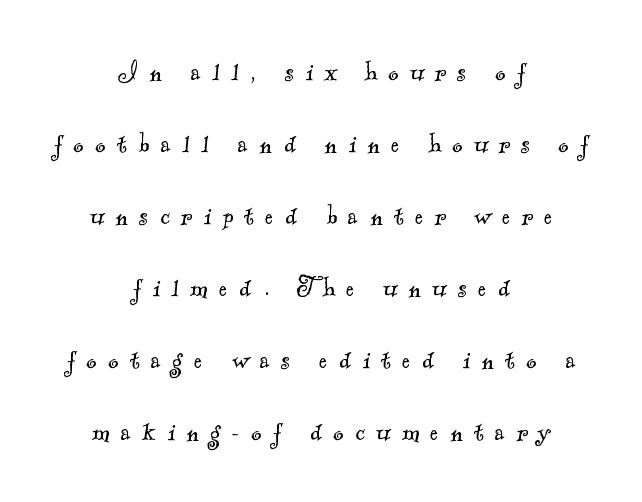
{"serif": "yes", "bold": "no", "weight": "light", "width": "normal", "x_height": "small", "monospaced": "no", "underline": "no", "align": "center", "line_spacing": "loose", "line_spacing_ratio": 2.32, "letter_spacing": "wide", "letter_spacing_em": 0.37, "glyph_px": 31}
